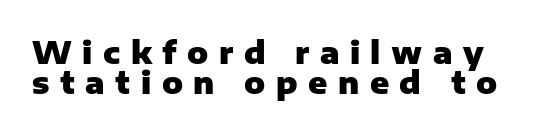
{"serif": "no", "italic": "no", "bold": "yes", "weight": "heavy", "width": "normal", "stroke_contrast": "low", "x_height": "medium", "monospaced": "no", "underline": "no", "line_spacing": "tight", "line_spacing_ratio": 0.96, "letter_spacing": "wide", "letter_spacing_em": 0.34, "glyph_px": 31}
